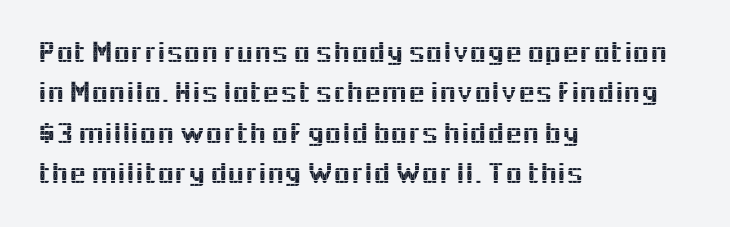
Q: Is the text italic (slanted)? A: No, it is upright.
Q: Is the typeface a serif or a sans-serif typeface? A: Sans-serif.
Q: Is the text underlined? A: No.
Q: How is the paragraph aligned? A: Left-aligned.
Q: Is the spacing between letters normal or unusually wide? A: Normal.
Q: Is the spacing between lines tight, normal or loose? A: Normal.
Q: Width (condensed, normal, or wide)? A: Normal.
Q: x-height? A: Medium.
Q: Monospaced? A: No.
